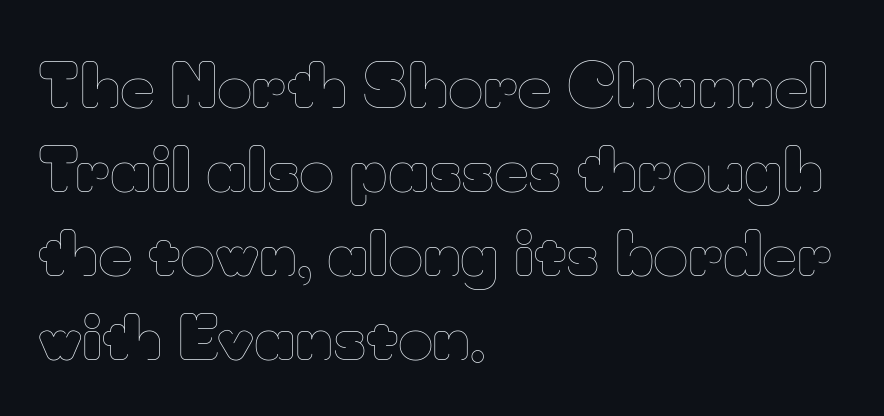
{"italic": "no", "bold": "no", "weight": "thin", "width": "normal", "stroke_contrast": "low", "x_height": "small", "monospaced": "no", "underline": "no", "align": "left", "line_spacing": "normal", "line_spacing_ratio": 1.4, "letter_spacing": "normal", "letter_spacing_em": 0.0, "glyph_px": 60}
